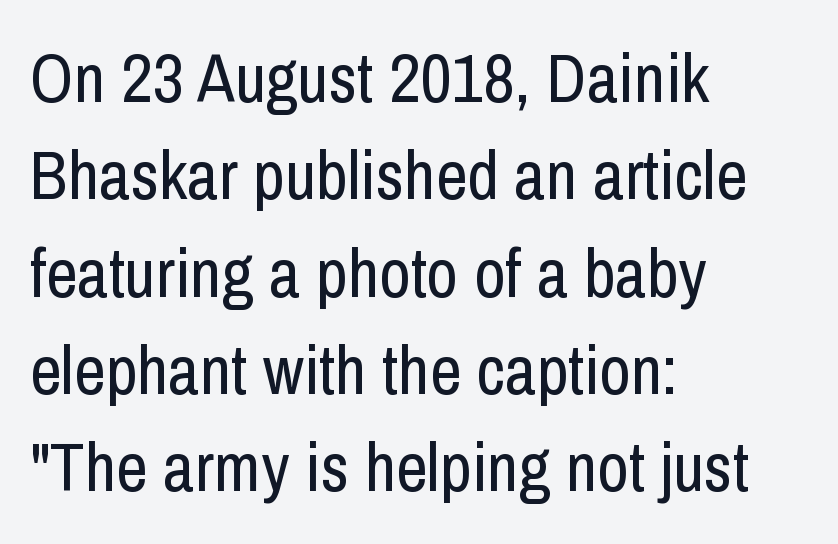
The image shows 69 px regular-weight, condensed sans-serif type, upright; set left-aligned, normal line spacing (1.41x), normal letter spacing, not underlined; low stroke contrast and a medium x-height.
